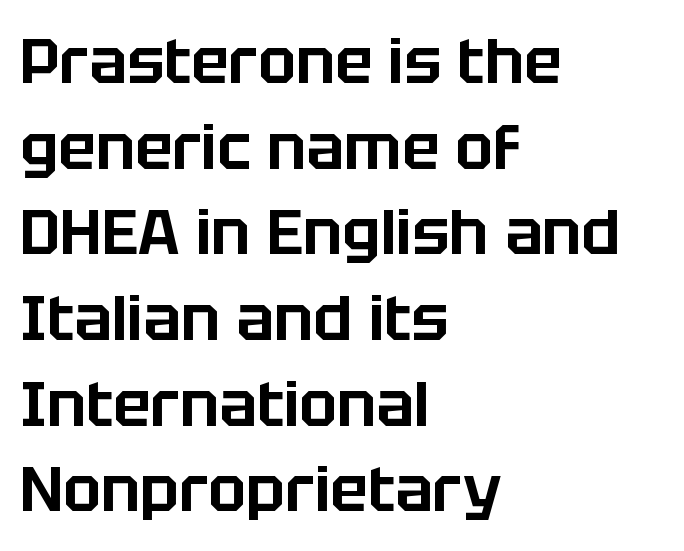
The image shows 63 px sans-serif type, upright; set left-aligned, normal line spacing (1.36x), normal letter spacing, not underlined; low stroke contrast and a large x-height.
